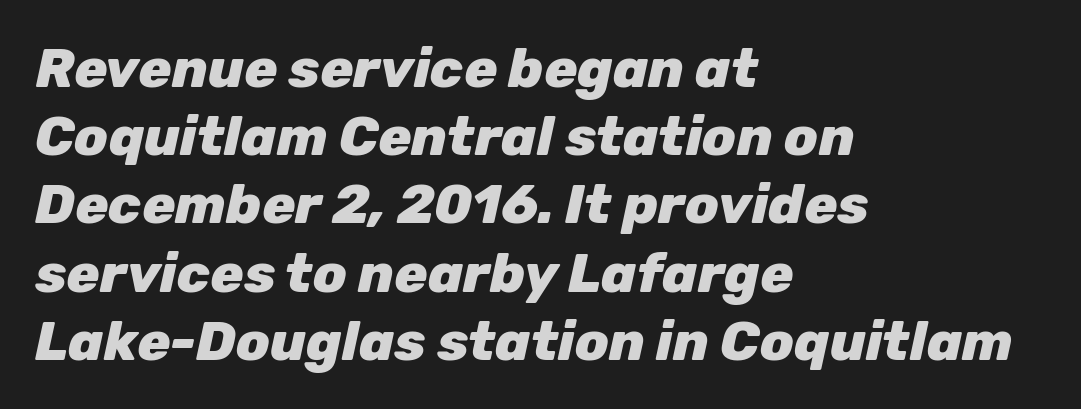
The face used here is proportionally spaced, like ordinary book or web type. A typesetter would call this zero additional tracking. Short and long lines alike share a common starting point at left. How heavy is the stroke? Heavy — this is a bold.
